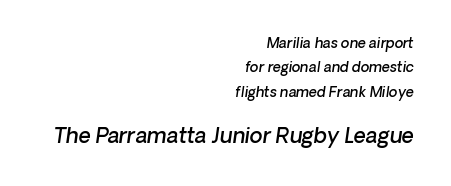
A student would call this right alignment; a typographer would say flush right, rag left. A bare baseline throughout the passage. Visually, the bottom section dominates because its glyphs are scaled up. I'd describe the lettering as semibold — firm but not a full bold. The tracking reads as untouched default to a designer's eye.
